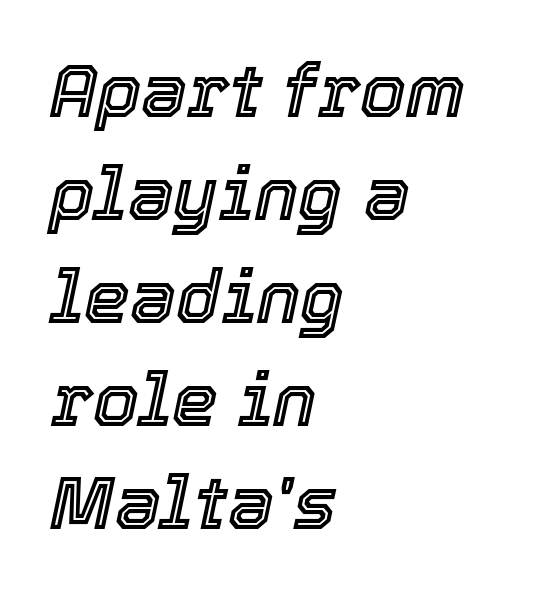
The image shows 73 px text type, italic (leaning right); set left-aligned, normal line spacing (1.41x), normal letter spacing, not underlined; a medium x-height.
